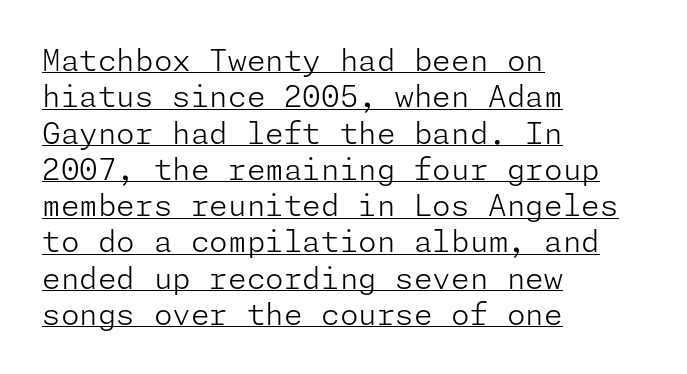
The image shows 30 px light sans-serif type, upright; set left-aligned, line spacing 1.21x, normal letter spacing, underlined; low stroke contrast and a medium x-height.
